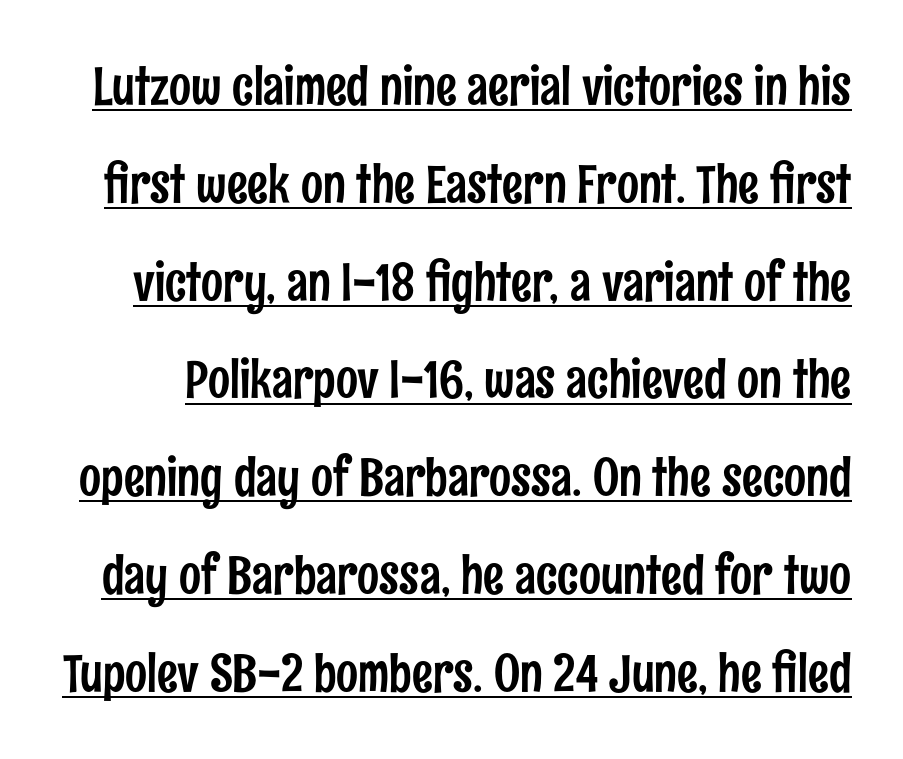
The image shows 52 px condensed sans-serif type, upright; set line spacing 1.88x, normal letter spacing, underlined; low stroke contrast and a medium x-height.
